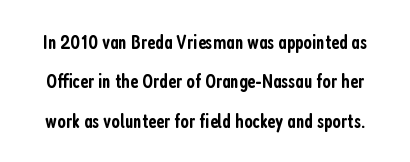
The image shows 20 px text type, upright; set loose line spacing (1.97x), normal letter spacing, not underlined.
